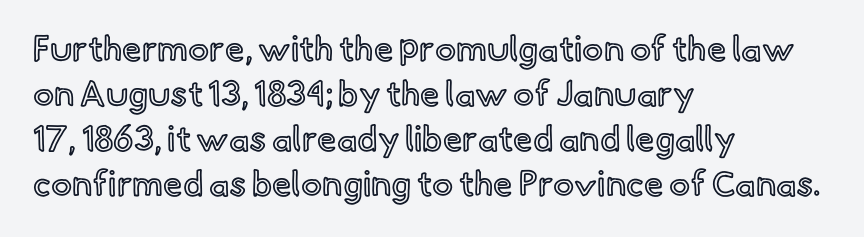
{"italic": "no", "width": "normal", "x_height": "small", "monospaced": "no", "underline": "no", "align": "left", "line_spacing": "normal", "line_spacing_ratio": 1.29, "letter_spacing": "normal", "letter_spacing_em": 0.0, "glyph_px": 35}
